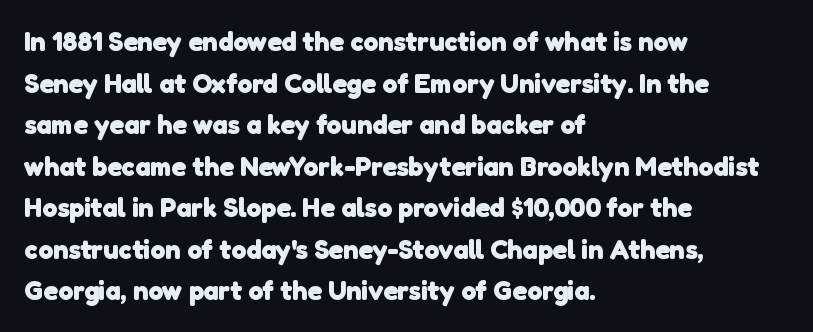
The image shows 27 px bold type; set left-aligned, normal line spacing (1.54x), normal letter spacing, not underlined.
